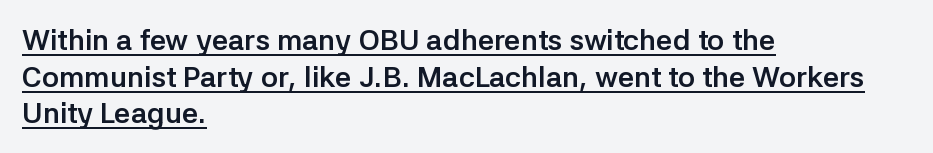
{"serif": "no", "italic": "no", "bold": "yes", "weight": "semibold", "width": "normal", "stroke_contrast": "low", "x_height": "medium", "monospaced": "no", "underline": "yes", "align": "left", "line_spacing": "normal", "line_spacing_ratio": 1.26, "letter_spacing": "normal", "letter_spacing_em": 0.0, "glyph_px": 29}
